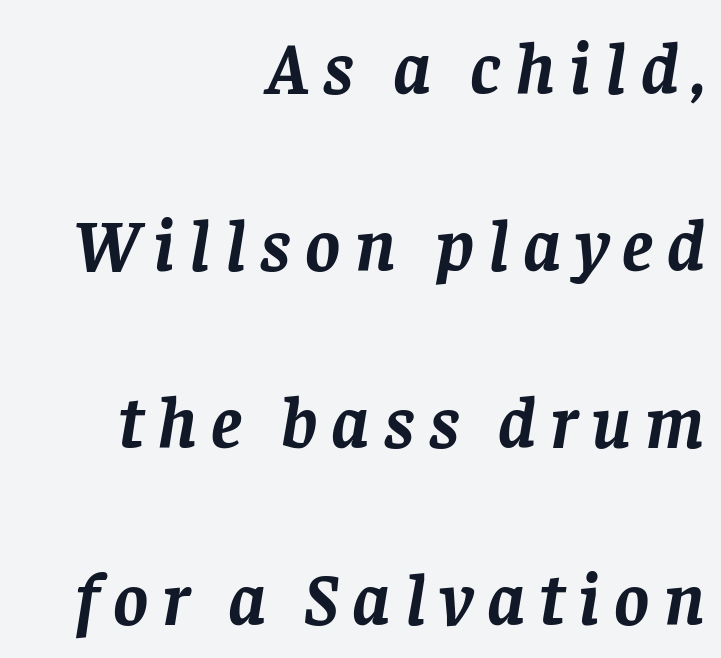
Q: Is the text bold? A: Yes.
Q: Is the text italic (slanted)? A: Yes, it leans right by about 8 degrees.
Q: Is the typeface a serif or a sans-serif typeface? A: Serif.
Q: Is the text underlined? A: No.
Q: How is the paragraph aligned? A: Right-aligned.
Q: Is the spacing between lines tight, normal or loose? A: Loose.
Q: Width (condensed, normal, or wide)? A: Normal.
Q: Stroke contrast? A: Low.
Q: x-height? A: Large.
Q: Monospaced? A: No.
